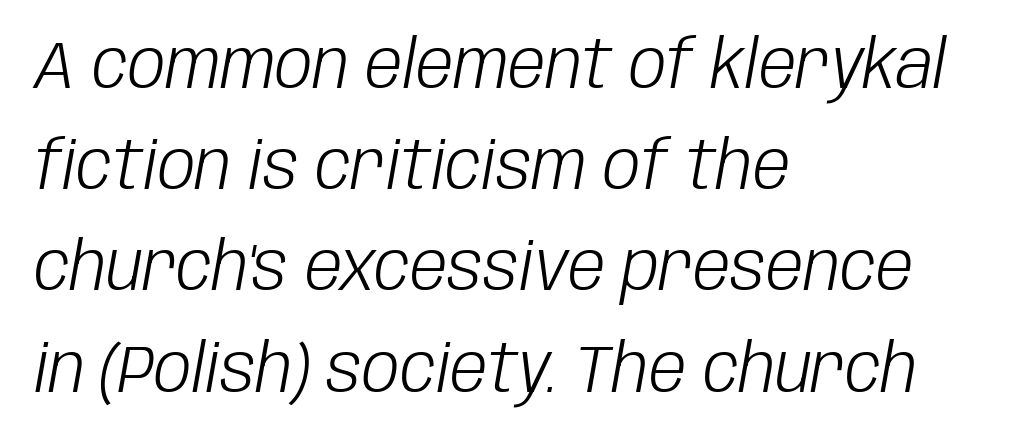
Q: Is the text bold? A: No.
Q: Is the text italic (slanted)? A: Yes, it leans right by about 10 degrees.
Q: Is the text underlined? A: No.
Q: How is the paragraph aligned? A: Left-aligned.
Q: Is the spacing between letters normal or unusually wide? A: Normal.
Q: Is the spacing between lines tight, normal or loose? A: Normal.
Q: Width (condensed, normal, or wide)? A: Condensed.
Q: Stroke contrast? A: Low.
Q: x-height? A: Large.
Q: Monospaced? A: No.
